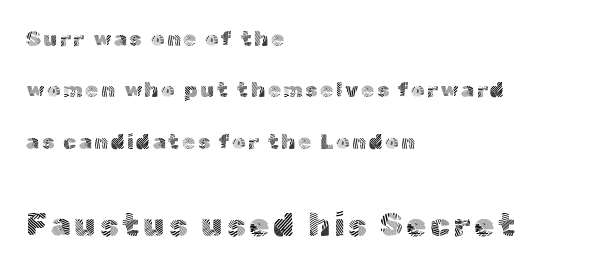
Q: Is the text bold? A: No.
Q: Is the text italic (slanted)? A: No, it is upright.
Q: Is the typeface a serif or a sans-serif typeface? A: Sans-serif.
Q: Is the text underlined? A: No.
Q: How is the paragraph aligned? A: Left-aligned.
Q: Is the spacing between lines tight, normal or loose? A: Loose.
Q: Which block of text is set in a larger size, the first (top) or the second (bottom)? A: The second (bottom) one.
Q: Width (condensed, normal, or wide)? A: Normal.
Q: x-height? A: Medium.
Q: Monospaced? A: No.
